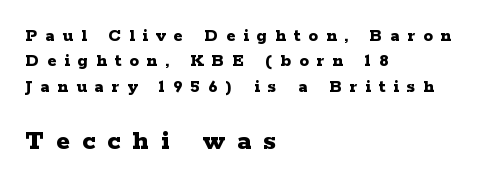
Look at the stroke-to-counter ratio: heavy, a bold. The tracking reads as deliberately expanded to a designer's eye. Casual observation: everything's shoved over to the left. The glyphs in this specimen are seriffed. Reading down the column, the eye jumps a familiar distance to each next line.
